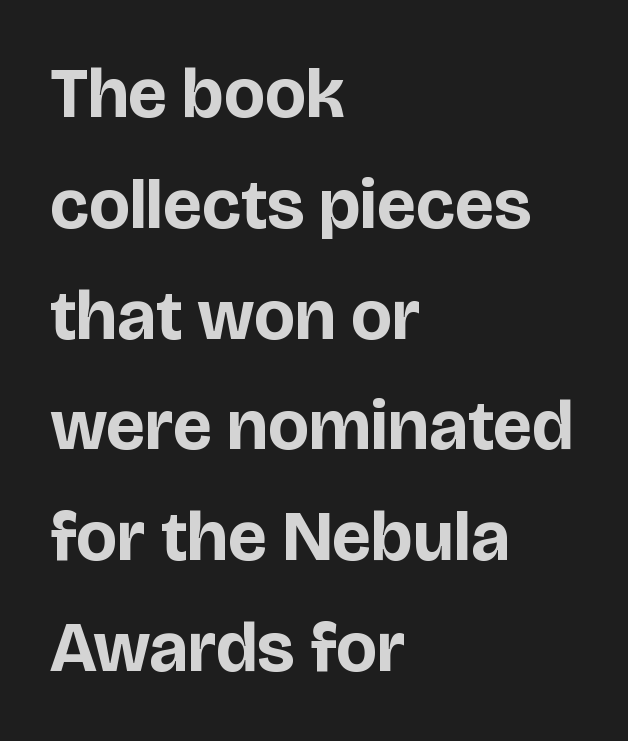
{"serif": "no", "italic": "no", "bold": "yes", "weight": "bold", "width": "normal", "stroke_contrast": "low", "x_height": "large", "monospaced": "no", "underline": "no", "align": "left", "line_spacing": "normal", "line_spacing_ratio": 1.56, "letter_spacing": "normal", "letter_spacing_em": 0.0, "glyph_px": 71}
